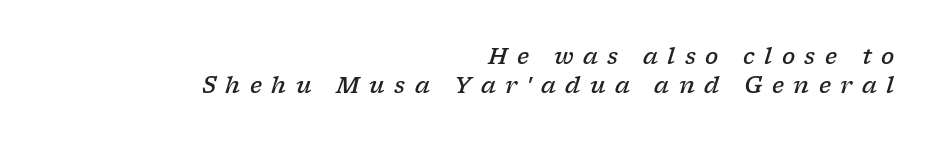
{"italic": "yes", "lean": "right", "slant_degrees": 17, "bold": "semi", "underline": "no", "align": "right", "line_spacing": "normal", "line_spacing_ratio": 1.31, "letter_spacing": "wide", "letter_spacing_em": 0.43, "glyph_px": 22}
